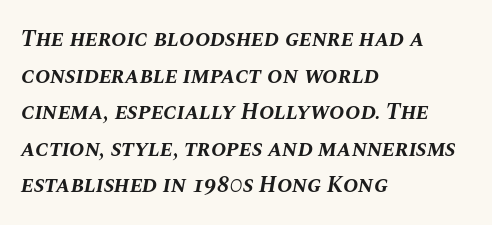
Q: Is the text bold? A: Yes.
Q: Is the text italic (slanted)? A: Yes, it leans right by about 10 degrees.
Q: Is the text underlined? A: No.
Q: How is the paragraph aligned? A: Left-aligned.
Q: Is the spacing between letters normal or unusually wide? A: Normal.
Q: Is the spacing between lines tight, normal or loose? A: Normal.
